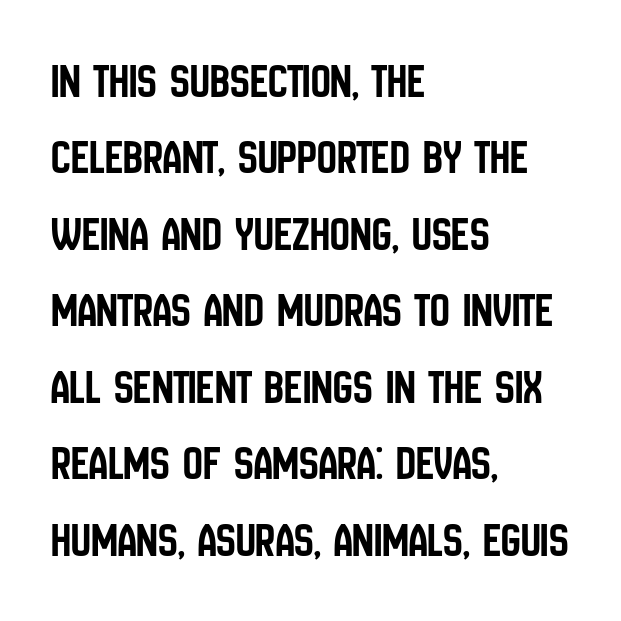
The text block is weighted toward the left margin, trailing off unevenly rightward. Here the designer chose a conventional face with non-uniform glyph widths. Descenders hang freely into open space. The letters carry no serifs — their stems end cleanly without finishing strokes.
